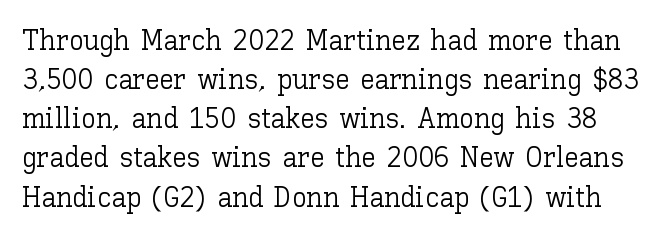
The image shows 29 px light type, upright; set normal line spacing (1.35x), normal letter spacing, not underlined; low stroke contrast and a medium x-height.
